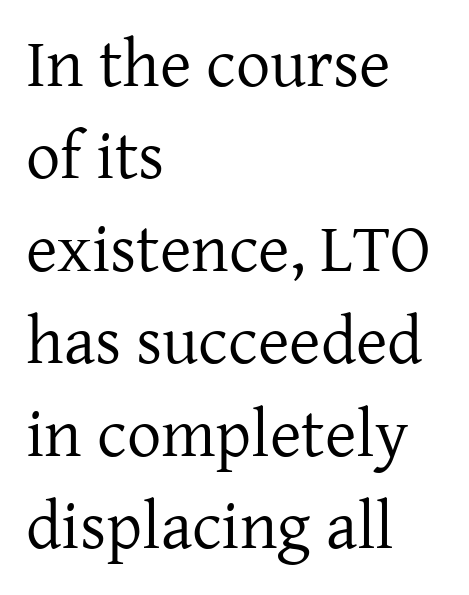
Honestly, there is no underline to notice here at all. The paragraph has a hard left edge and a soft right edge. Normally led — the rows are evenly, conventionally spaced. Unbolded letterforms with no extra heft. Each letter keeps its own natural width here, so spacing adapts to shape. The letters stand upright; this is a roman face.
